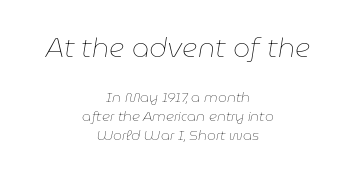
Q: Is the text bold? A: No.
Q: Is the text italic (slanted)? A: Yes, it leans right by about 9 degrees.
Q: Is the text underlined? A: No.
Q: How is the paragraph aligned? A: Centered.
Q: Is the spacing between letters normal or unusually wide? A: Normal.
Q: Is the spacing between lines tight, normal or loose? A: Normal.
Q: Which block of text is set in a larger size, the first (top) or the second (bottom)? A: The first (top) one.
